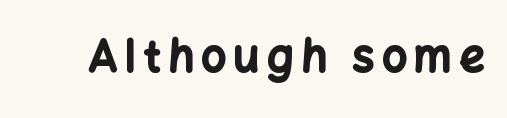
Q: Is the text bold? A: Yes.
Q: Is the text italic (slanted)? A: No, it is upright.
Q: Is the typeface a serif or a sans-serif typeface? A: Sans-serif.
Q: Is the text underlined? A: No.
Q: Width (condensed, normal, or wide)? A: Normal.
Q: Stroke contrast? A: Low.
Q: x-height? A: Medium.
Q: Monospaced? A: No.
